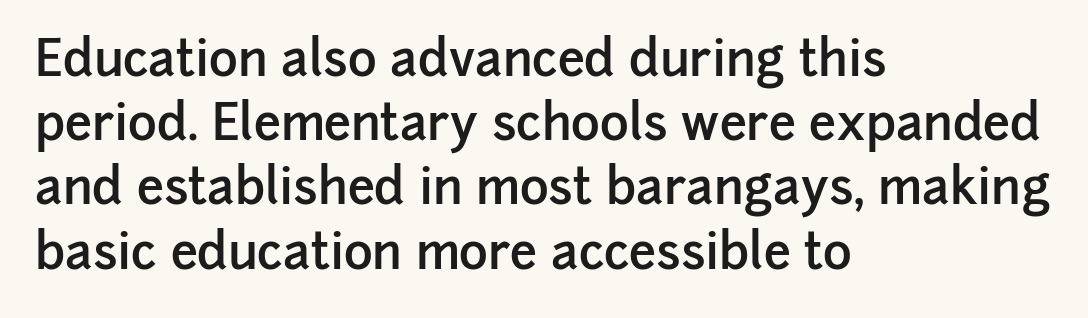
Q: Is the text bold? A: Semi-bold.
Q: Is the text italic (slanted)? A: No, it is upright.
Q: Is the typeface a serif or a sans-serif typeface? A: Sans-serif.
Q: Is the text underlined? A: No.
Q: How is the paragraph aligned? A: Left-aligned.
Q: Is the spacing between letters normal or unusually wide? A: Normal.
Q: Is the spacing between lines tight, normal or loose? A: Normal.
Q: Width (condensed, normal, or wide)? A: Normal.
Q: Stroke contrast? A: Low.
Q: x-height? A: Medium.
Q: Monospaced? A: No.
